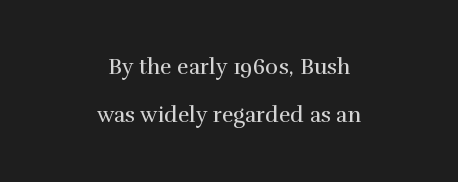
{"italic": "no", "bold": "no", "underline": "no", "align": "center", "line_spacing": "loose", "line_spacing_ratio": 2.17, "letter_spacing": "normal", "letter_spacing_em": 0.0, "glyph_px": 22}
